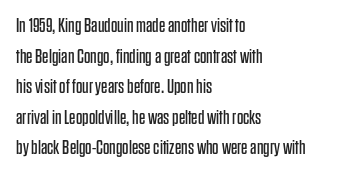
{"italic": "no", "bold": "no", "underline": "no", "align": "left", "line_spacing": "normal", "line_spacing_ratio": 1.53, "letter_spacing": "normal", "letter_spacing_em": 0.0, "glyph_px": 20}
